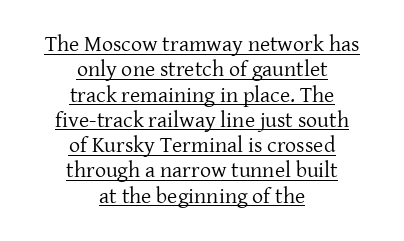
The text block is weighted toward neither margin, spreading evenly from the middle. The letterforms sit at book weight or below. Tracking value appears to be zero — textbook default spacing. Ascenders rise straight up at ninety degrees. The lines are packed closely together with very little leading. The words here are underlined.
